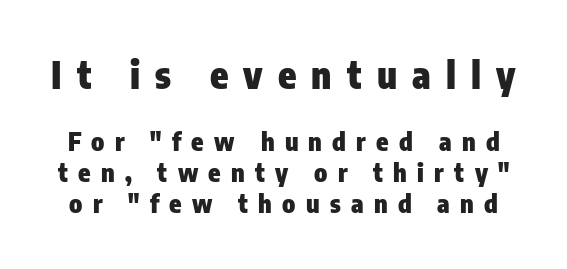
The image shows 37 px heavy, condensed sans-serif type, upright; set line spacing 1.23x, unusually wide letter spacing (+0.41 em), not underlined; the first (top) block is 1.48x larger; low stroke contrast and a medium x-height.
